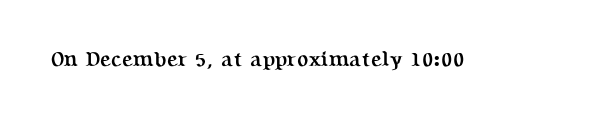
{"italic": "no", "bold": "yes", "underline": "no", "letter_spacing": "normal", "letter_spacing_em": 0.0, "glyph_px": 21}
